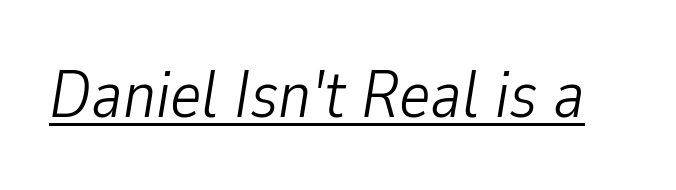
The image shows 67 px light, condensed type, italic (leaning right); set normal letter spacing, underlined; low stroke contrast and a medium x-height.
